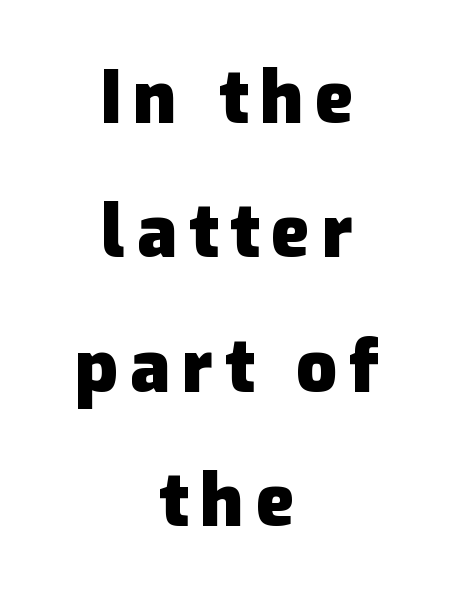
Q: Is the text bold? A: Yes.
Q: Is the text italic (slanted)? A: No, it is upright.
Q: Is the typeface a serif or a sans-serif typeface? A: Sans-serif.
Q: Is the text underlined? A: No.
Q: How is the paragraph aligned? A: Centered.
Q: Width (condensed, normal, or wide)? A: Normal.
Q: Stroke contrast? A: Low.
Q: x-height? A: Medium.
Q: Monospaced? A: No.
